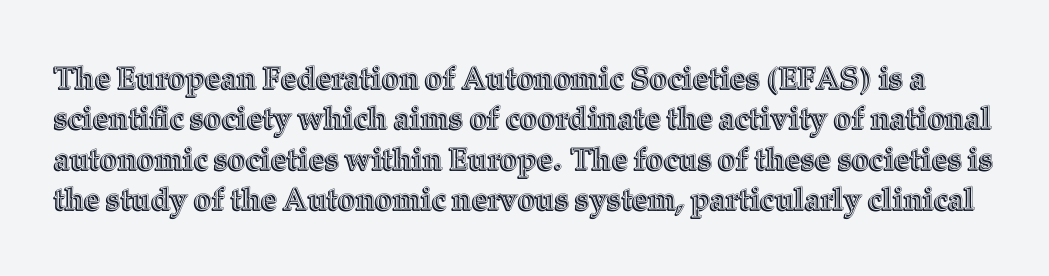
{"italic": "no", "width": "normal", "x_height": "medium", "monospaced": "no", "underline": "no", "line_spacing": "normal", "line_spacing_ratio": 1.3, "letter_spacing": "normal", "letter_spacing_em": 0.0, "glyph_px": 31}
